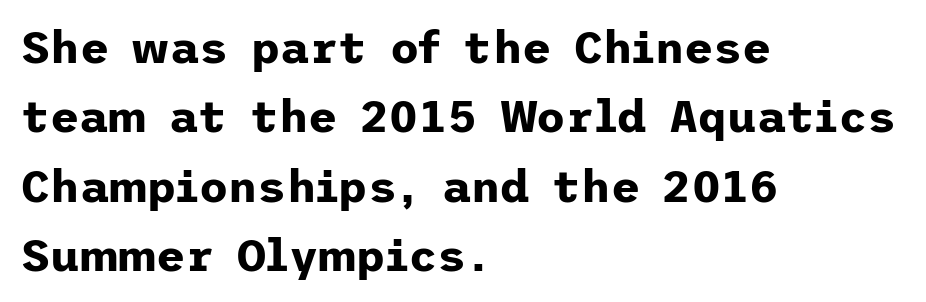
The image shows 45 px bold sans-serif type, upright; set left-aligned, normal line spacing (1.54x), normal letter spacing, not underlined; low stroke contrast and a medium x-height.
